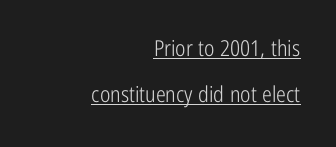
You could fit nearly another row in the gap between these rows. Stems and bowls with no extra thickness — not bold. The lettering holds an erect, upright posture throughout. Students, note that the glyphs here touch the page at normal intervals. This rendering features underlined lettering.
